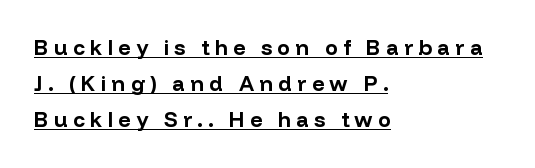
You'd pick this weight for a headline — it's a proper bold. A typographer would call this underscored text. How are the letters spaced? Widely, with obvious added tracking. All the whitespace from short lines collects on the right.
